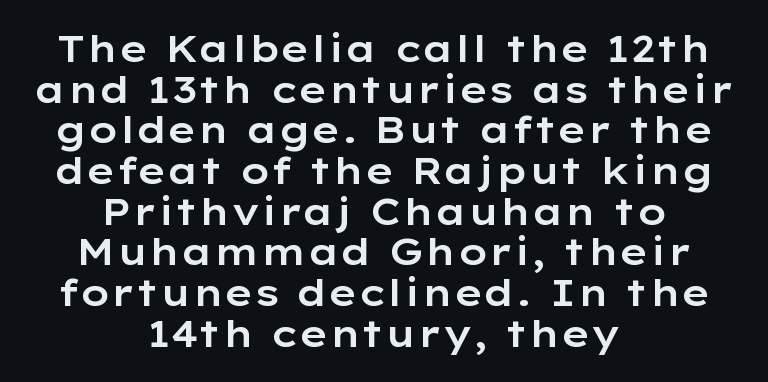
Q: Is the text italic (slanted)? A: No, it is upright.
Q: Is the typeface a serif or a sans-serif typeface? A: Sans-serif.
Q: Is the text underlined? A: No.
Q: How is the paragraph aligned? A: Centered.
Q: Is the spacing between letters normal or unusually wide? A: Normal.
Q: Is the spacing between lines tight, normal or loose? A: Tight.
Q: Width (condensed, normal, or wide)? A: Wide.
Q: Stroke contrast? A: Low.
Q: x-height? A: Medium.
Q: Monospaced? A: No.
